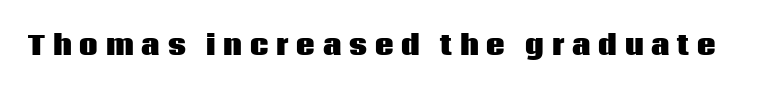
{"italic": "no", "bold": "yes", "underline": "no", "letter_spacing": "wide", "letter_spacing_em": 0.3, "glyph_px": 26}
